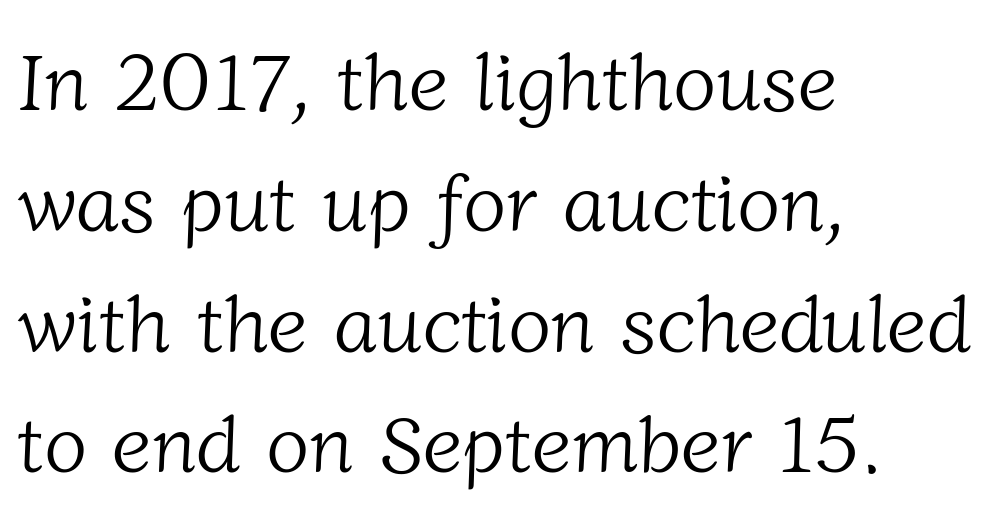
The image shows 80 px light serif type; set left-aligned, normal line spacing (1.51x), normal letter spacing, not underlined; low stroke contrast and a medium x-height.
